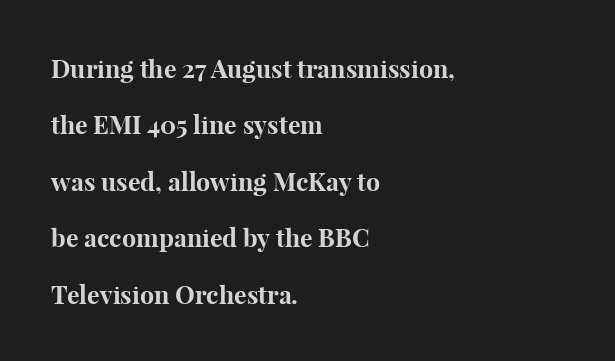
The zone under the glyphs is completely vacant. Weight check: bold — yes, fully. Spacing between characters is what you'd get straight out of the box. Layout note: lines flush left.
